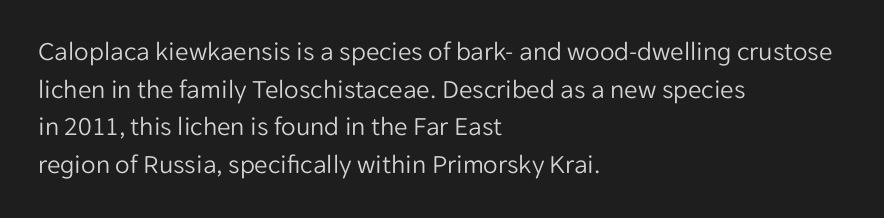
{"italic": "no", "bold": "no", "underline": "no", "align": "left", "line_spacing": "normal", "line_spacing_ratio": 1.39, "letter_spacing": "normal", "letter_spacing_em": 0.0, "glyph_px": 27}
